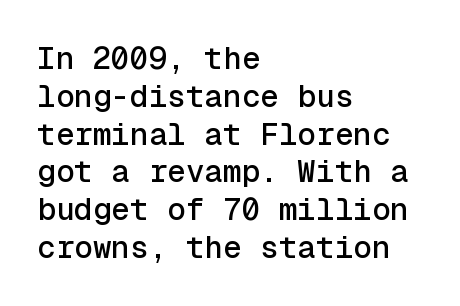
The type sits square on the baseline with zero lean. This rendering employs a face without finishing strokes, i.e., a sans-serif. Each line starts at the same left margin while the right side varies. The gaps between neighbouring characters are ordinary and unremarkable. Type without underlining.
